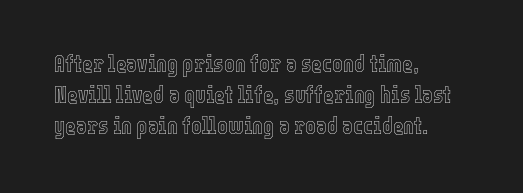
The image shows 23 px text type, upright; set left-aligned, normal line spacing (1.34x), normal letter spacing, not underlined.
